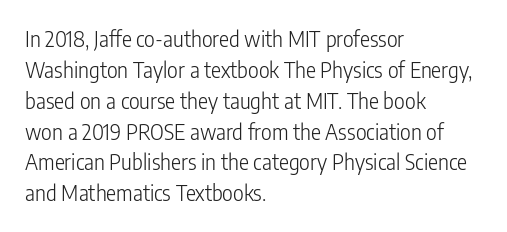
{"italic": "no", "bold": "no", "underline": "no", "align": "left", "line_spacing": "normal", "line_spacing_ratio": 1.47, "letter_spacing": "normal", "letter_spacing_em": 0.0, "glyph_px": 21}
